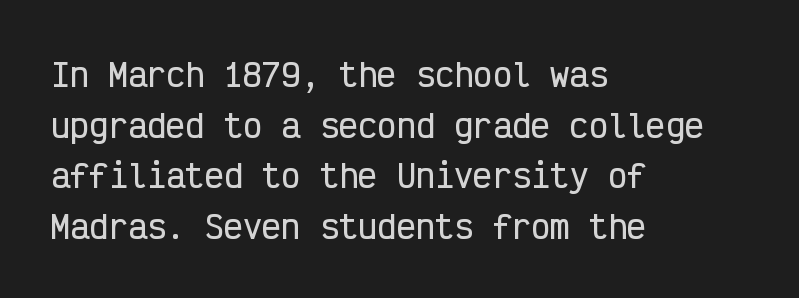
The image shows 32 px condensed sans-serif type, upright, monospaced; set left-aligned, normal line spacing (1.58x), normal letter spacing, not underlined; low stroke contrast and a medium x-height.
